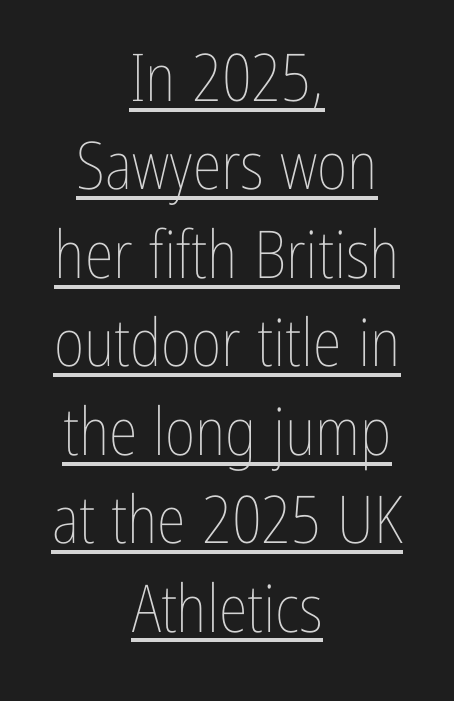
Q: Is the text bold? A: No.
Q: Is the text italic (slanted)? A: No, it is upright.
Q: Is the text underlined? A: Yes.
Q: How is the paragraph aligned? A: Centered.
Q: Is the spacing between letters normal or unusually wide? A: Normal.
Q: Is the spacing between lines tight, normal or loose? A: Normal.
Q: Width (condensed, normal, or wide)? A: Condensed.
Q: Stroke contrast? A: Low.
Q: x-height? A: Medium.
Q: Monospaced? A: No.
